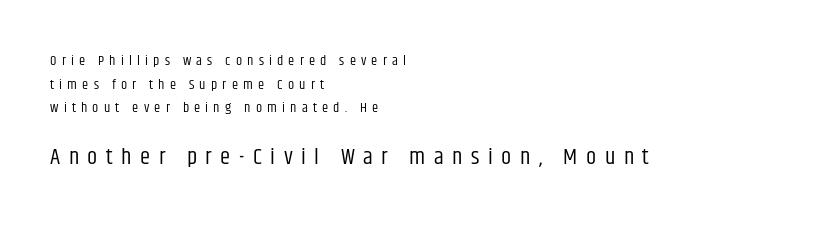
{"italic": "no", "bold": "no", "underline": "no", "align": "left", "line_spacing": "normal", "line_spacing_ratio": 1.69, "letter_spacing": "wide", "letter_spacing_em": 0.37, "larger_block": "second", "size_ratio": 1.64, "glyph_px": 23}
